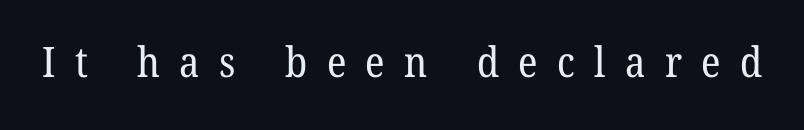
Q: Is the text bold? A: No.
Q: Is the typeface a serif or a sans-serif typeface? A: Serif.
Q: Is the text underlined? A: No.
Q: Is the spacing between letters normal or unusually wide? A: Unusually wide.
Q: Width (condensed, normal, or wide)? A: Normal.
Q: Stroke contrast? A: Low.
Q: x-height? A: Medium.
Q: Monospaced? A: No.
